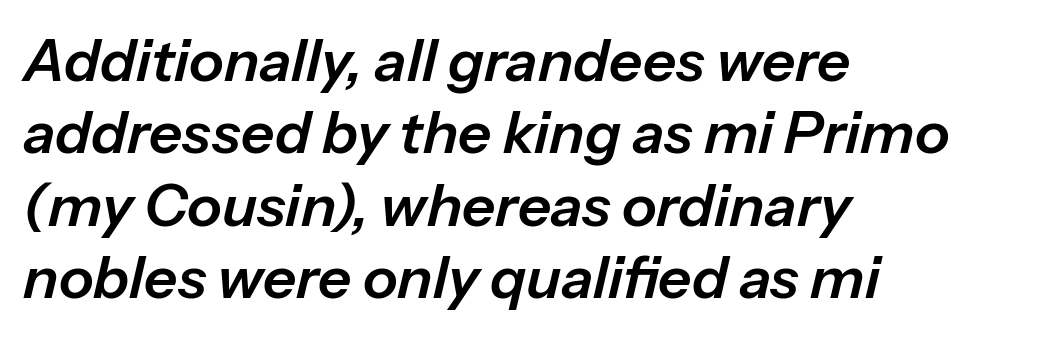
The image shows 58 px text type, italic (leaning right); set left-aligned, normal line spacing (1.25x), normal letter spacing, not underlined; low stroke contrast and a medium x-height.
